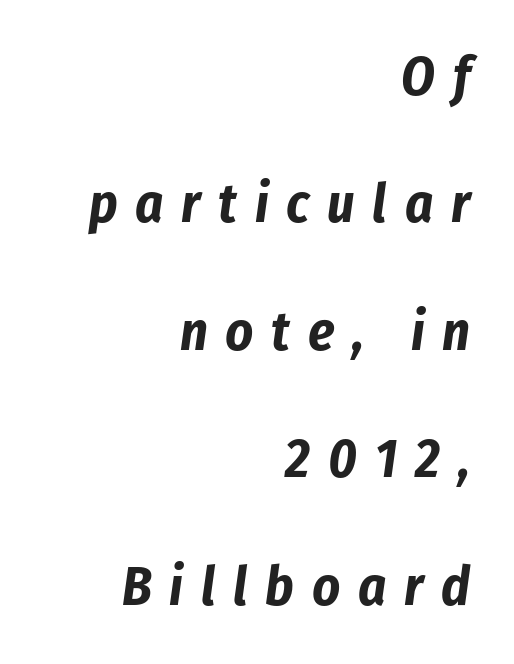
Q: Is the text bold? A: Yes.
Q: Is the text italic (slanted)? A: Yes, it leans right by about 8 degrees.
Q: Is the text underlined? A: No.
Q: How is the paragraph aligned? A: Right-aligned.
Q: Is the spacing between letters normal or unusually wide? A: Unusually wide.
Q: Is the spacing between lines tight, normal or loose? A: Loose.
Q: Width (condensed, normal, or wide)? A: Condensed.
Q: Stroke contrast? A: Low.
Q: x-height? A: Medium.
Q: Monospaced? A: No.
